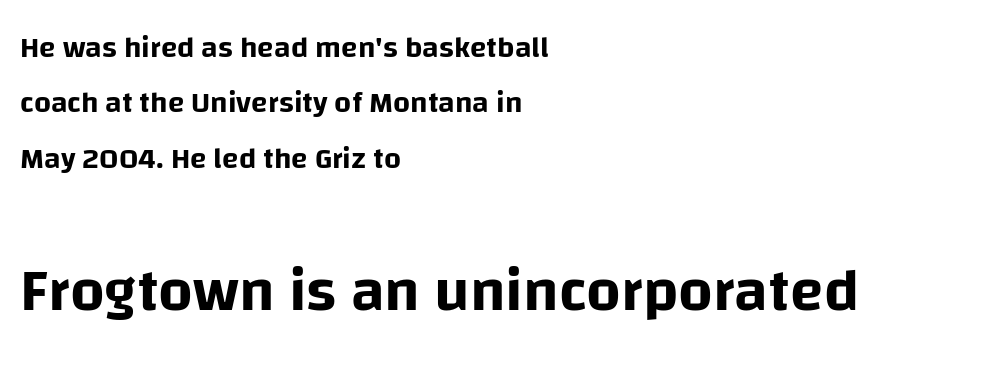
The image shows 61 px sans-serif type, upright; set left-aligned, line spacing 1.85x, normal letter spacing, not underlined; the second (bottom) block is 2.03x larger; low stroke contrast and a large x-height.
